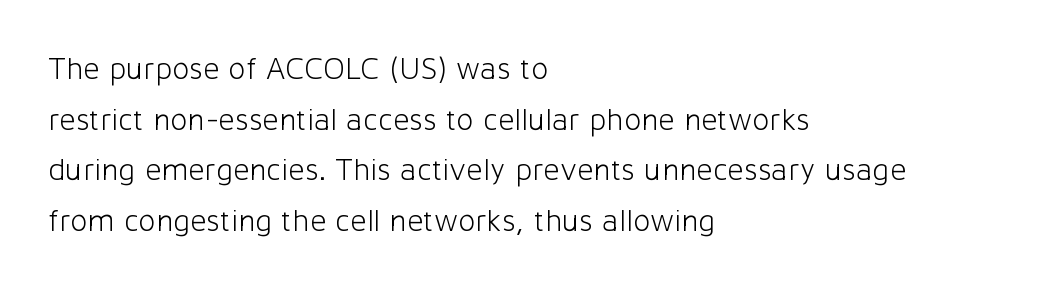
The gap between lines stays unmarked. The font sits on the lighter half of the weight spectrum, regular included. The paragraph shown leans on its left margin. Short note: letters normally spaced.
